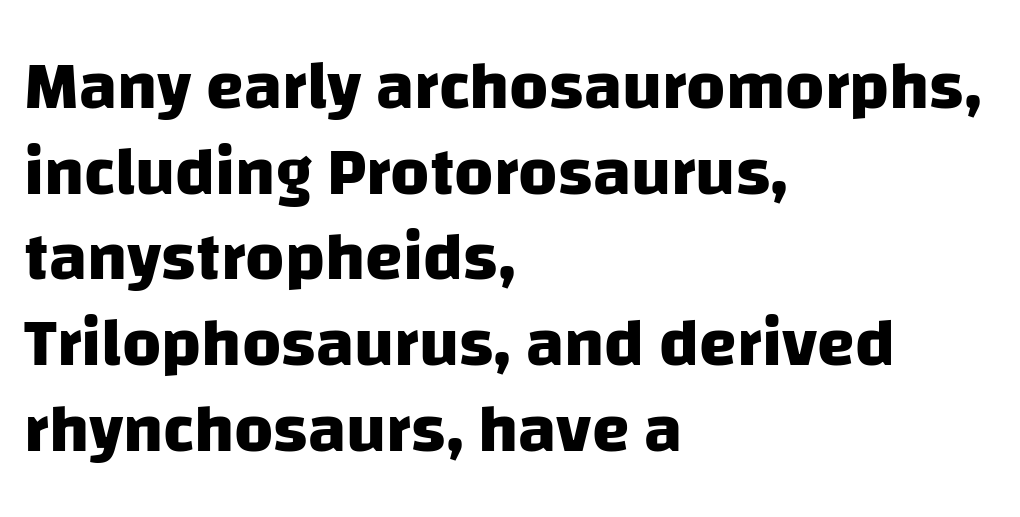
Q: Is the text bold? A: Yes.
Q: Is the typeface a serif or a sans-serif typeface? A: Sans-serif.
Q: Is the text underlined? A: No.
Q: How is the paragraph aligned? A: Left-aligned.
Q: Is the spacing between letters normal or unusually wide? A: Normal.
Q: Is the spacing between lines tight, normal or loose? A: Normal.
Q: Width (condensed, normal, or wide)? A: Normal.
Q: Stroke contrast? A: Low.
Q: x-height? A: Large.
Q: Monospaced? A: No.
